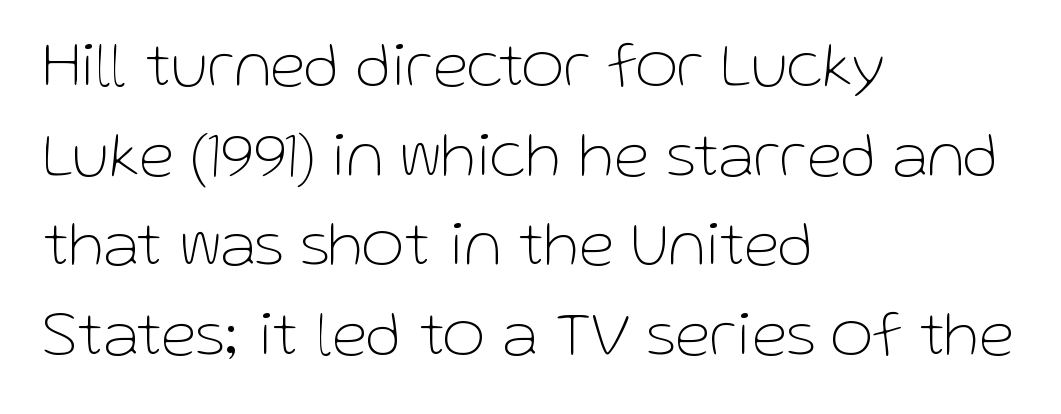
{"serif": "no", "italic": "no", "bold": "no", "weight": "thin", "width": "normal", "stroke_contrast": "low", "x_height": "medium", "monospaced": "no", "underline": "no", "align": "left", "line_spacing": "normal", "line_spacing_ratio": 1.38, "letter_spacing": "normal", "letter_spacing_em": 0.0, "glyph_px": 65}
